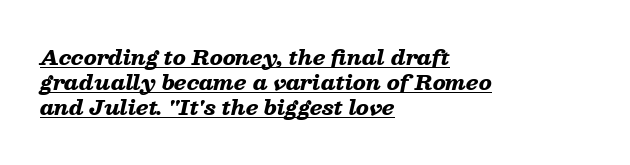
{"italic": "yes", "lean": "right", "slant_degrees": 13, "bold": "yes", "underline": "yes", "align": "left", "line_spacing": "normal", "line_spacing_ratio": 1.26, "letter_spacing": "normal", "letter_spacing_em": 0.0, "glyph_px": 20}
